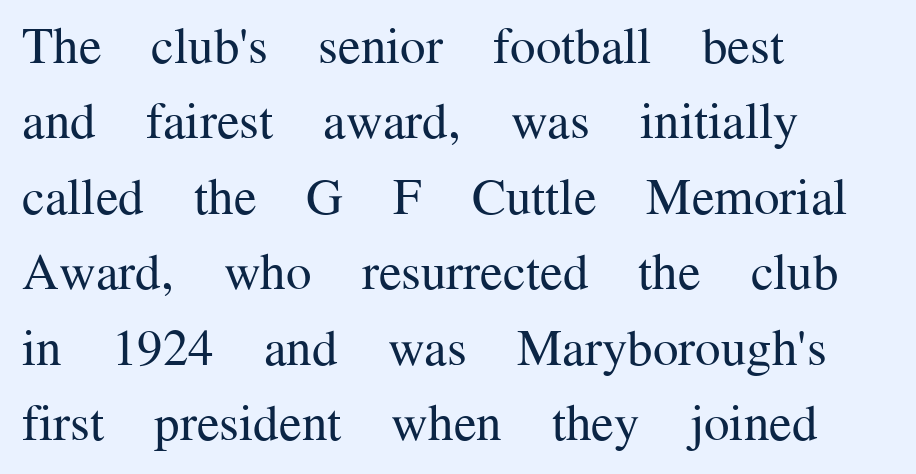
Q: Is the text bold? A: No.
Q: Is the text italic (slanted)? A: No, it is upright.
Q: Is the typeface a serif or a sans-serif typeface? A: Serif.
Q: Is the text underlined? A: No.
Q: How is the paragraph aligned? A: Left-aligned.
Q: Is the spacing between letters normal or unusually wide? A: Normal.
Q: Is the spacing between lines tight, normal or loose? A: Normal.
Q: Width (condensed, normal, or wide)? A: Normal.
Q: Stroke contrast? A: Medium.
Q: x-height? A: Medium.
Q: Monospaced? A: No.
